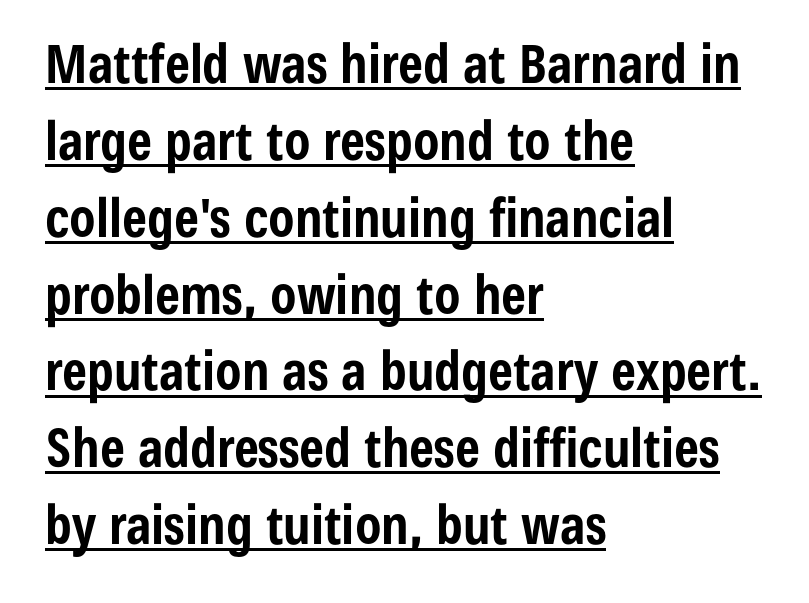
{"serif": "no", "italic": "no", "bold": "yes", "weight": "bold", "width": "condensed", "stroke_contrast": "low", "x_height": "medium", "monospaced": "no", "underline": "yes", "align": "left", "line_spacing": "normal", "line_spacing_ratio": 1.45, "letter_spacing": "normal", "letter_spacing_em": 0.0, "glyph_px": 53}
